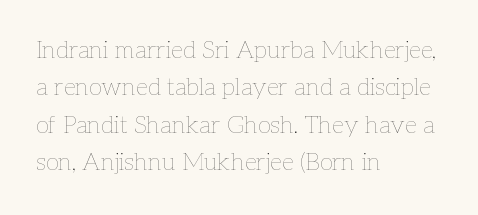
Q: Is the text bold? A: No.
Q: Is the text italic (slanted)? A: No, it is upright.
Q: Is the text underlined? A: No.
Q: How is the paragraph aligned? A: Left-aligned.
Q: Is the spacing between letters normal or unusually wide? A: Normal.
Q: Is the spacing between lines tight, normal or loose? A: Normal.
